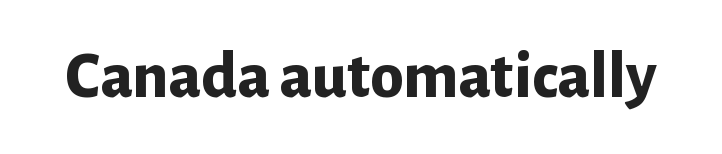
Q: Is the text bold? A: Yes.
Q: Is the text italic (slanted)? A: No, it is upright.
Q: Is the typeface a serif or a sans-serif typeface? A: Sans-serif.
Q: Is the text underlined? A: No.
Q: Is the spacing between letters normal or unusually wide? A: Normal.
Q: Width (condensed, normal, or wide)? A: Normal.
Q: Stroke contrast? A: Low.
Q: x-height? A: Medium.
Q: Monospaced? A: No.
